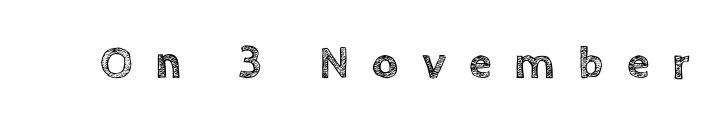
{"italic": "no", "width": "normal", "x_height": "large", "monospaced": "no", "underline": "no", "letter_spacing": "wide", "letter_spacing_em": 0.5, "glyph_px": 46}
